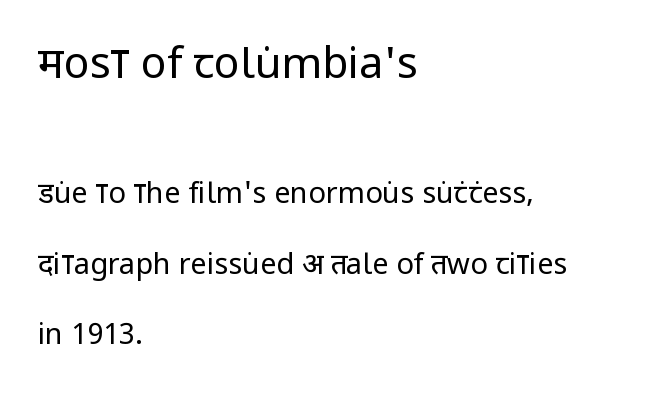
{"serif": "no", "italic": "no", "bold": "no", "weight": "regular", "width": "condensed", "stroke_contrast": "low", "x_height": "large", "monospaced": "no", "underline": "no", "align": "left", "line_spacing": "loose", "line_spacing_ratio": 2.42, "letter_spacing": "normal", "letter_spacing_em": 0.0, "larger_block": "first", "size_ratio": 1.48, "glyph_px": 43}
